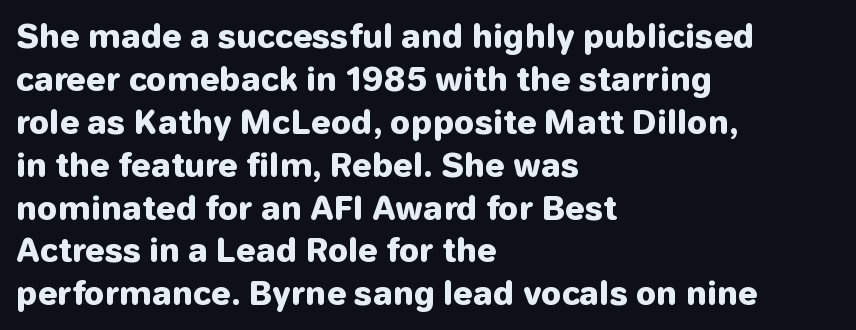
The image shows 32 px heavy sans-serif type, upright; set left-aligned, normal line spacing (1.34x), normal letter spacing, not underlined; low stroke contrast and a medium x-height.
